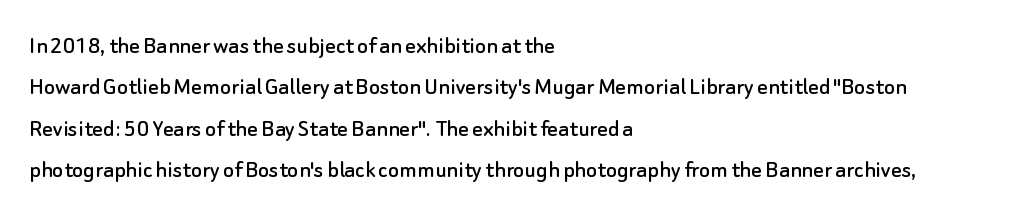
{"italic": "no", "underline": "no", "align": "left", "line_spacing": "normal", "line_spacing_ratio": 1.59, "letter_spacing": "normal", "letter_spacing_em": 0.0, "glyph_px": 26}
